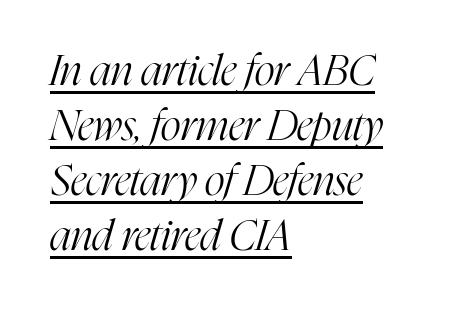
The image shows 43 px light, condensed serif type, italic (leaning right); set left-aligned, normal line spacing (1.28x), normal letter spacing, underlined; high stroke contrast and a medium x-height.
